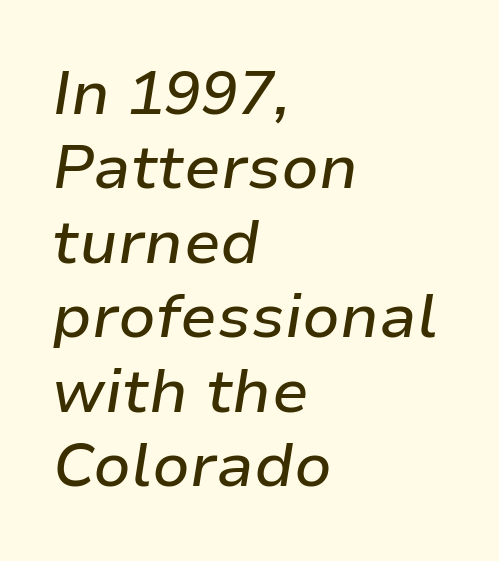
The image shows 61 px text type, italic (leaning right); set left-aligned, line spacing 1.22x, normal letter spacing, not underlined; low stroke contrast and a medium x-height.
